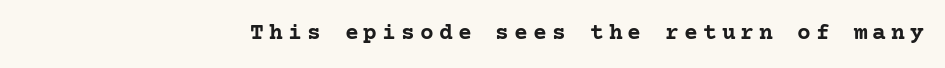
The image shows 23 px bold type, upright; set right-aligned, unusually wide letter spacing (+0.22 em), not underlined.
